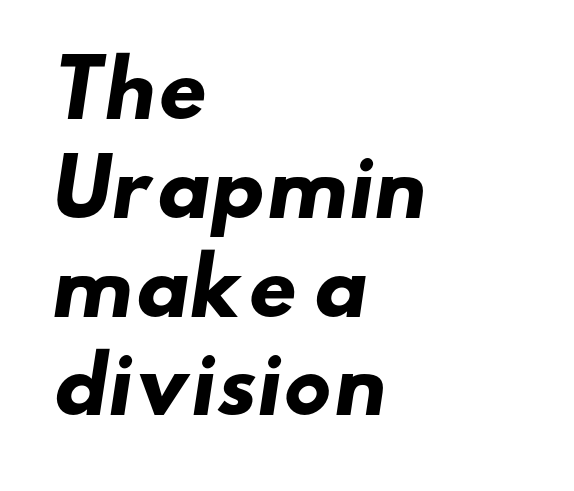
The image shows 76 px heavy, wide sans-serif type; set left-aligned, normal line spacing (1.3x), normal letter spacing, not underlined; low stroke contrast and a small x-height.
